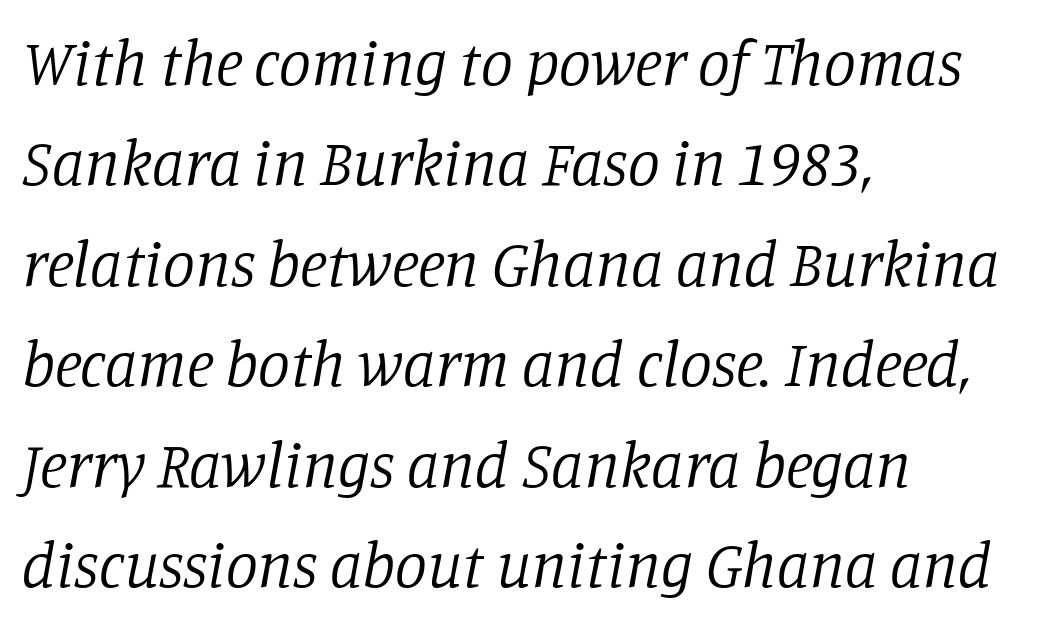
The image shows 64 px regular-weight serif type, italic (leaning right); set left-aligned, normal line spacing (1.57x), normal letter spacing, not underlined; low stroke contrast and a large x-height.
